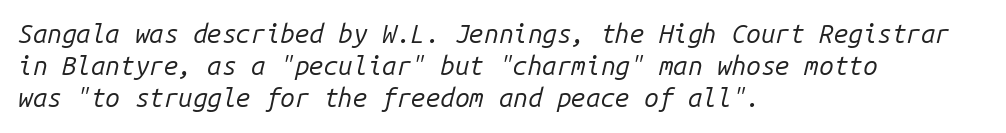
Q: Is the text bold? A: No.
Q: Is the text italic (slanted)? A: Yes, it leans right by about 14 degrees.
Q: Is the text underlined? A: No.
Q: How is the paragraph aligned? A: Left-aligned.
Q: Is the spacing between letters normal or unusually wide? A: Normal.
